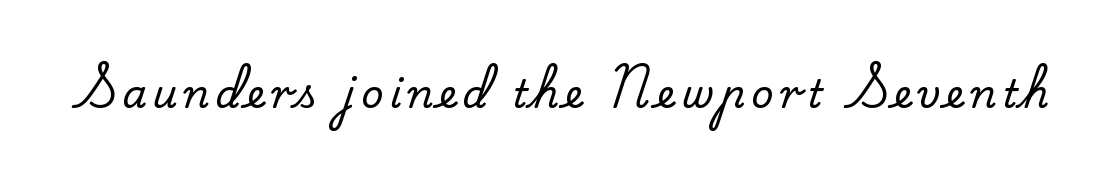
The image shows 39 px serif type; set not underlined; low stroke contrast and a small x-height.
